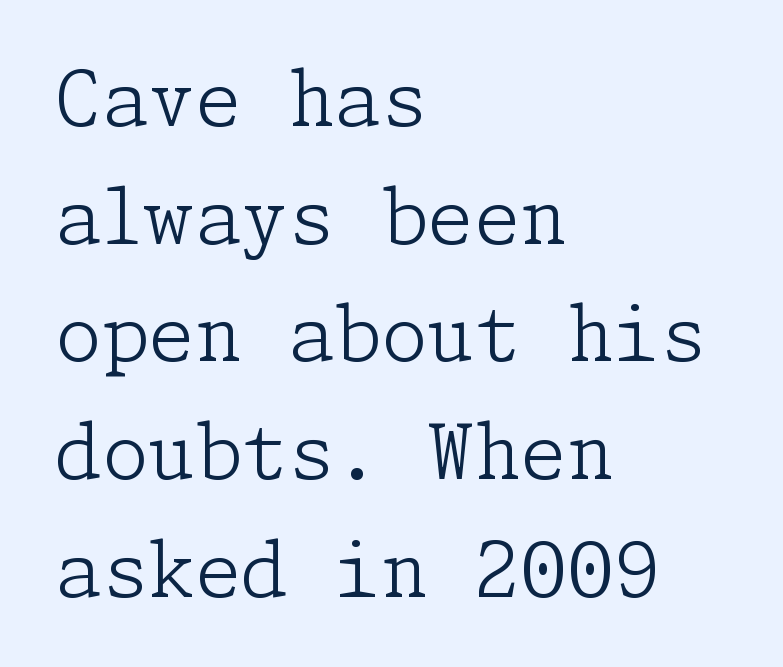
{"serif": "yes", "italic": "no", "bold": "no", "weight": "light", "width": "normal", "stroke_contrast": "low", "x_height": "medium", "underline": "no", "align": "left", "line_spacing": "normal", "line_spacing_ratio": 1.57, "letter_spacing": "normal", "letter_spacing_em": 0.0, "glyph_px": 75}
